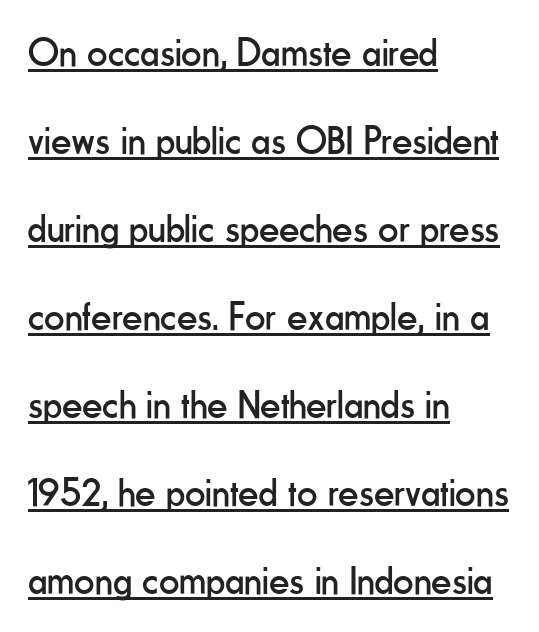
The passage shown is typed in a proportional face where columns would drift. Successive baselines arrive slowly, with a big drop between each. The rag falls on the right side of this text block. Each stroke keeps to a modest, everyday thickness or less. The gaps between neighbouring characters are ordinary and unremarkable. Compared with undecorated copy, this sample adds a rule below the words.
